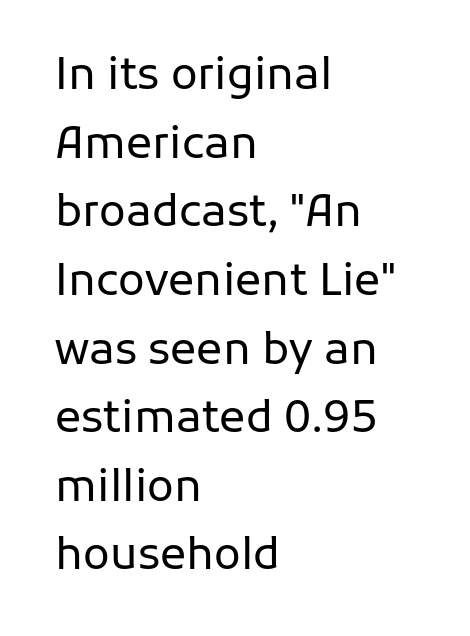
{"serif": "no", "italic": "no", "bold": "no", "weight": "regular", "width": "normal", "stroke_contrast": "low", "x_height": "medium", "monospaced": "no", "underline": "no", "align": "left", "line_spacing": "normal", "line_spacing_ratio": 1.56, "letter_spacing": "normal", "letter_spacing_em": 0.0, "glyph_px": 44}
